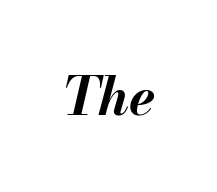
{"italic": "yes", "lean": "right", "slant_degrees": 13, "bold": "yes", "weight": "bold", "width": "normal", "stroke_contrast": "medium", "x_height": "small", "monospaced": "no", "underline": "no", "letter_spacing": "normal", "letter_spacing_em": 0.0, "glyph_px": 53}
